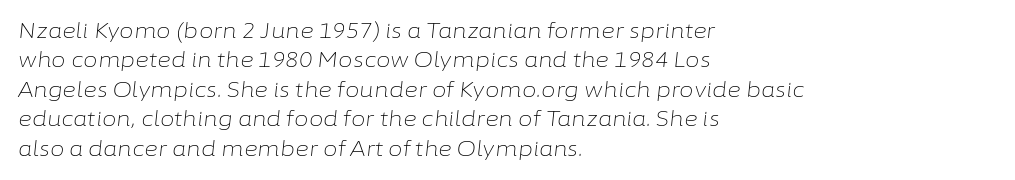
The image shows 21 px text type, italic (leaning right); set left-aligned, normal line spacing (1.4x), normal letter spacing, not underlined.
